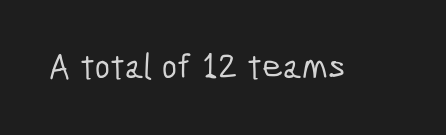
Q: Is the typeface a serif or a sans-serif typeface? A: Sans-serif.
Q: Is the text underlined? A: No.
Q: Is the spacing between letters normal or unusually wide? A: Normal.
Q: Width (condensed, normal, or wide)? A: Condensed.
Q: Stroke contrast? A: Low.
Q: x-height? A: Medium.
Q: Monospaced? A: No.
